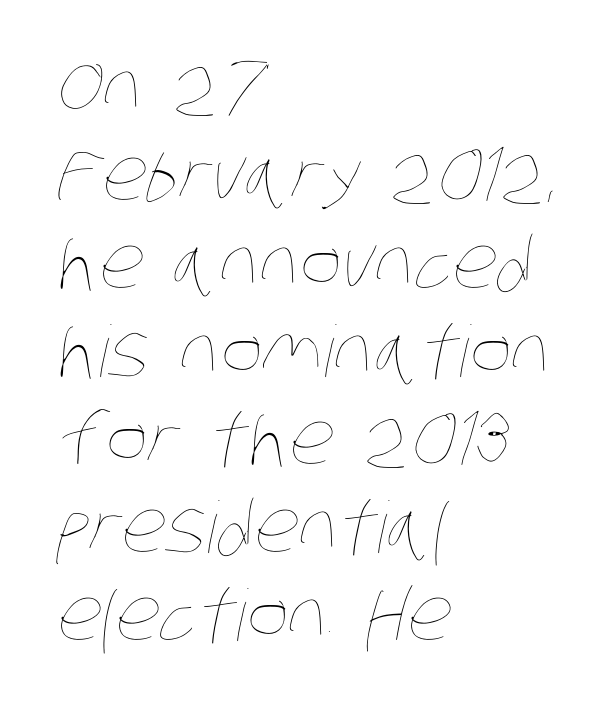
The image shows 71 px thin, condensed type; set left-aligned, line spacing 1.24x, normal letter spacing, not underlined; low stroke contrast and a large x-height.
